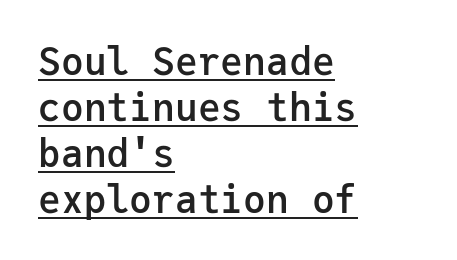
Q: Is the text bold? A: Semi-bold.
Q: Is the text italic (slanted)? A: No, it is upright.
Q: Is the typeface a serif or a sans-serif typeface? A: Sans-serif.
Q: Is the text underlined? A: Yes.
Q: How is the paragraph aligned? A: Left-aligned.
Q: Is the spacing between letters normal or unusually wide? A: Normal.
Q: Width (condensed, normal, or wide)? A: Normal.
Q: Stroke contrast? A: Low.
Q: x-height? A: Medium.
Q: Monospaced? A: Yes.
